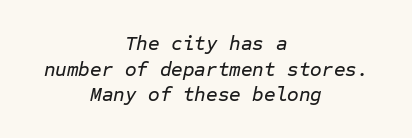
{"italic": "yes", "lean": "right", "slant_degrees": 12, "underline": "no", "align": "center", "line_spacing": "normal", "line_spacing_ratio": 1.28, "letter_spacing": "normal", "letter_spacing_em": 0.0, "glyph_px": 20}
